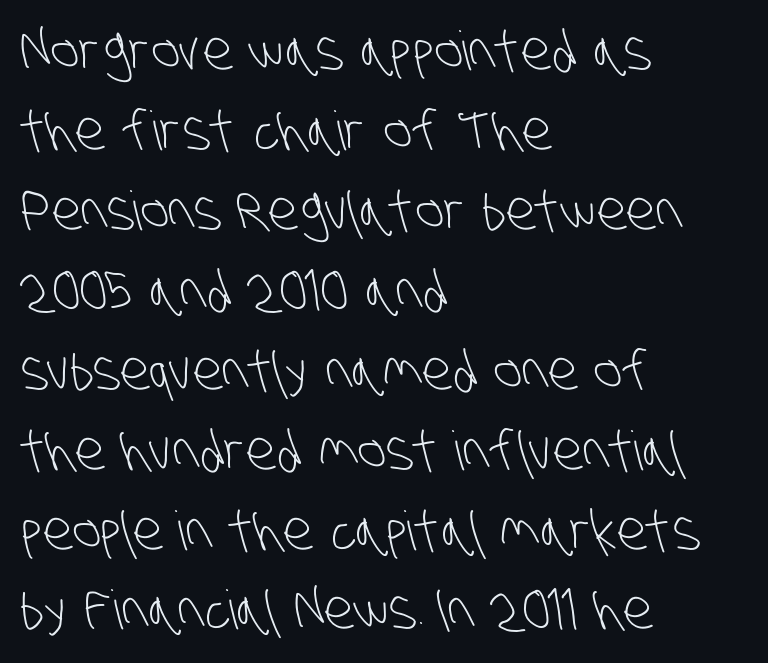
The image shows 54 px light, condensed sans-serif type; set left-aligned, normal line spacing (1.48x), normal letter spacing, not underlined; low stroke contrast and a large x-height.
